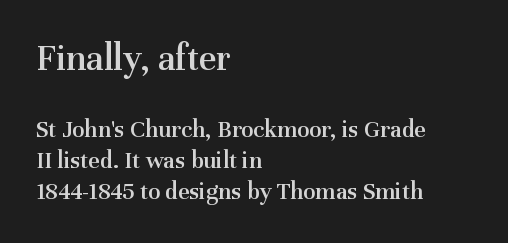
{"serif": "yes", "italic": "no", "bold": "semi", "weight": "semibold", "width": "normal", "stroke_contrast": "medium", "x_height": "medium", "monospaced": "no", "underline": "no", "align": "left", "line_spacing": "normal", "line_spacing_ratio": 1.25, "letter_spacing": "normal", "letter_spacing_em": 0.0, "larger_block": "first", "size_ratio": 1.52, "glyph_px": 38}
